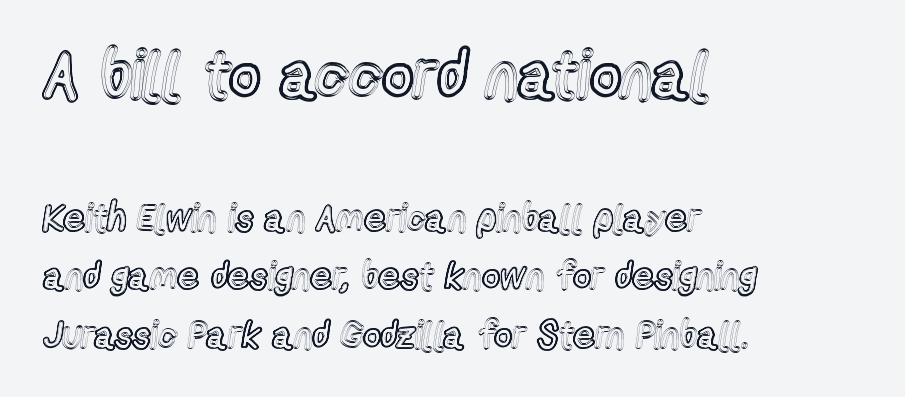
Bigger letters appear in the top chunk; the bottom chunk is reduced. The paragraph has a hard left edge and a soft right edge. Baseline-to-baseline distance is the conventional proportion of letter height.
